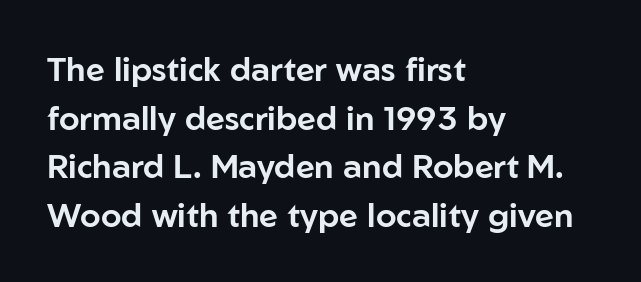
Q: Is the text italic (slanted)? A: No, it is upright.
Q: Is the typeface a serif or a sans-serif typeface? A: Sans-serif.
Q: Is the text underlined? A: No.
Q: How is the paragraph aligned? A: Left-aligned.
Q: Is the spacing between letters normal or unusually wide? A: Normal.
Q: Is the spacing between lines tight, normal or loose? A: Normal.
Q: Width (condensed, normal, or wide)? A: Normal.
Q: Stroke contrast? A: Low.
Q: x-height? A: Medium.
Q: Monospaced? A: No.
